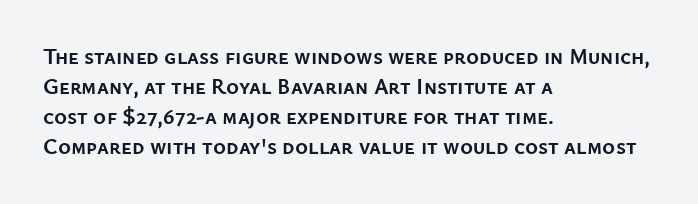
The image shows 22 px bold type, upright; set left-aligned, normal line spacing (1.36x), normal letter spacing, not underlined.
